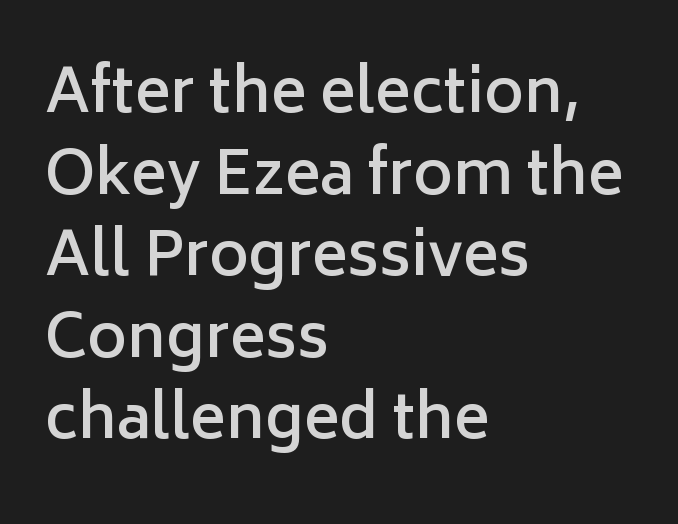
Q: Is the text bold? A: Semi-bold.
Q: Is the text italic (slanted)? A: No, it is upright.
Q: Is the typeface a serif or a sans-serif typeface? A: Sans-serif.
Q: Is the text underlined? A: No.
Q: How is the paragraph aligned? A: Left-aligned.
Q: Is the spacing between letters normal or unusually wide? A: Normal.
Q: Is the spacing between lines tight, normal or loose? A: Normal.
Q: Width (condensed, normal, or wide)? A: Normal.
Q: Stroke contrast? A: Low.
Q: x-height? A: Medium.
Q: Monospaced? A: No.
